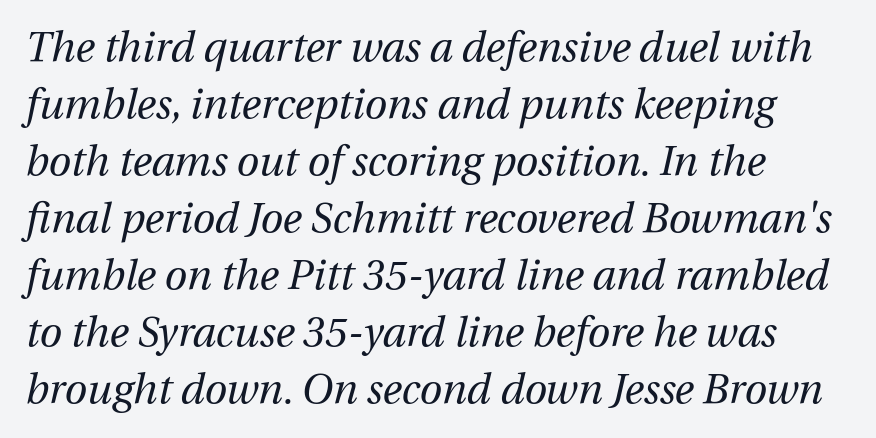
Q: Is the text bold? A: No.
Q: Is the text italic (slanted)? A: Yes, it leans right by about 12 degrees.
Q: Is the text underlined? A: No.
Q: How is the paragraph aligned? A: Left-aligned.
Q: Is the spacing between letters normal or unusually wide? A: Normal.
Q: Is the spacing between lines tight, normal or loose? A: Normal.
Q: Width (condensed, normal, or wide)? A: Normal.
Q: Stroke contrast? A: Medium.
Q: x-height? A: Medium.
Q: Monospaced? A: No.
